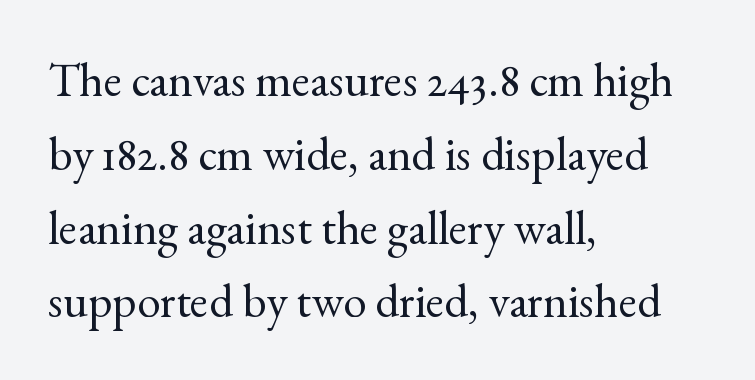
{"serif": "yes", "italic": "no", "bold": "no", "weight": "regular", "width": "normal", "x_height": "small", "monospaced": "no", "underline": "no", "align": "left", "line_spacing": "normal", "line_spacing_ratio": 1.57, "letter_spacing": "normal", "letter_spacing_em": 0.0, "glyph_px": 47}
